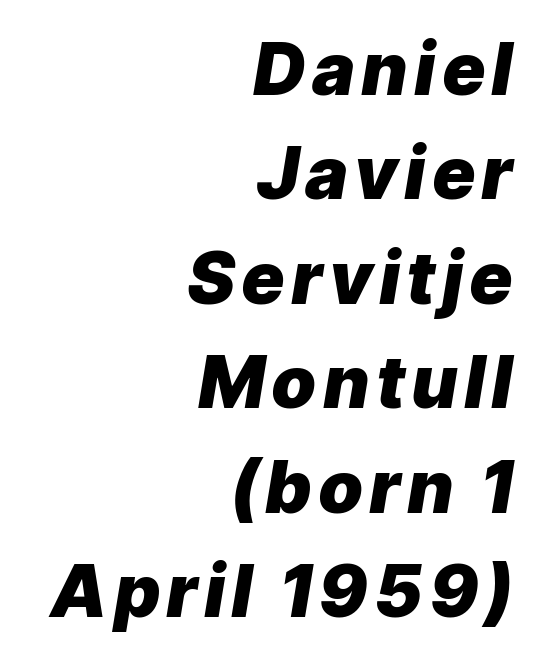
{"italic": "yes", "lean": "right", "slant_degrees": 9, "bold": "yes", "weight": "heavy", "width": "normal", "stroke_contrast": "low", "x_height": "medium", "monospaced": "no", "underline": "no", "align": "right", "line_spacing": "normal", "line_spacing_ratio": 1.45, "glyph_px": 72}
